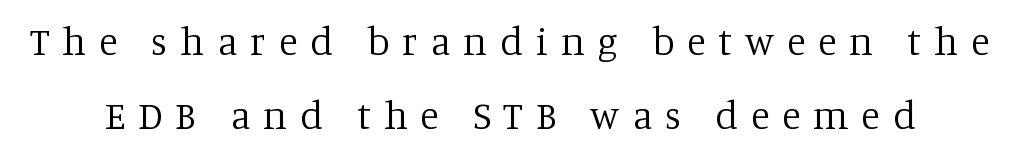
{"serif": "yes", "italic": "no", "bold": "no", "weight": "regular", "width": "normal", "stroke_contrast": "low", "x_height": "large", "monospaced": "no", "underline": "no", "line_spacing": "loose", "line_spacing_ratio": 1.91, "letter_spacing": "wide", "letter_spacing_em": 0.33, "glyph_px": 39}
